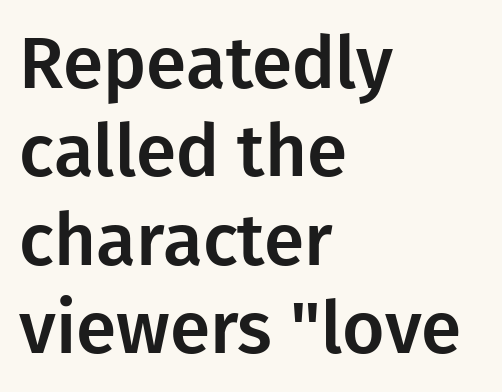
Rule under the text: the space is simply empty. One-word summary of the alignment: left. The face used here is proportionally spaced, like ordinary book or web type. Nobody touched the tracking dial on this one.
